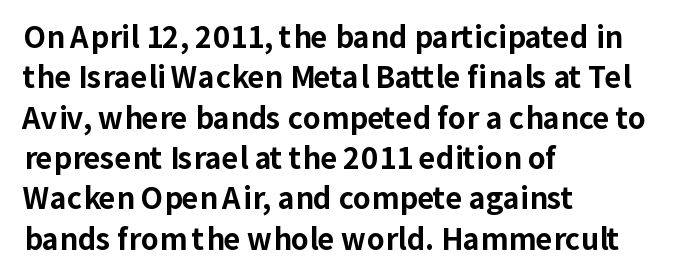
Q: Is the text bold? A: Yes.
Q: Is the text italic (slanted)? A: No, it is upright.
Q: Is the typeface a serif or a sans-serif typeface? A: Sans-serif.
Q: Is the text underlined? A: No.
Q: How is the paragraph aligned? A: Left-aligned.
Q: Is the spacing between letters normal or unusually wide? A: Normal.
Q: Is the spacing between lines tight, normal or loose? A: Normal.
Q: Width (condensed, normal, or wide)? A: Normal.
Q: Stroke contrast? A: Low.
Q: x-height? A: Medium.
Q: Monospaced? A: No.
